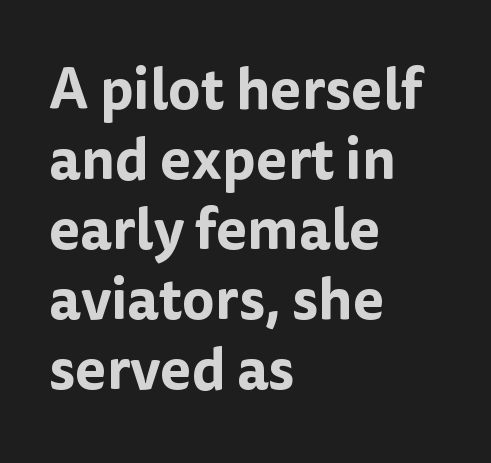
Bare-footed words on every line. These lines keep a tight, regular rhythm from letter to letter. Font category for this specimen: sans-serif. Does the lettering tilt? It doesn't — this is upright. Line starts are locked; line ends wander.
